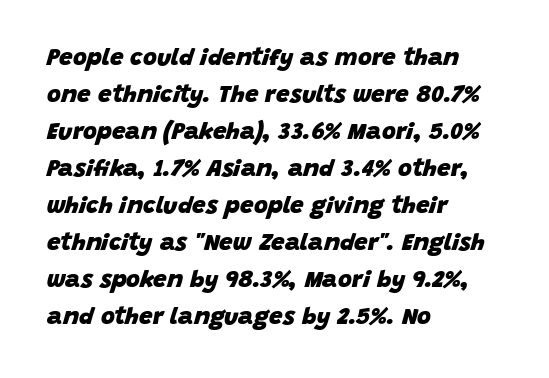
The face used here has the dense, thick strokes of a bold. Inter-character spacing is left at the font's built-in metrics. Emphasis-style slanted type is in use. The paragraph shown leans on its left margin. The glyphs are unaccompanied by any horizontal stroke below them.
